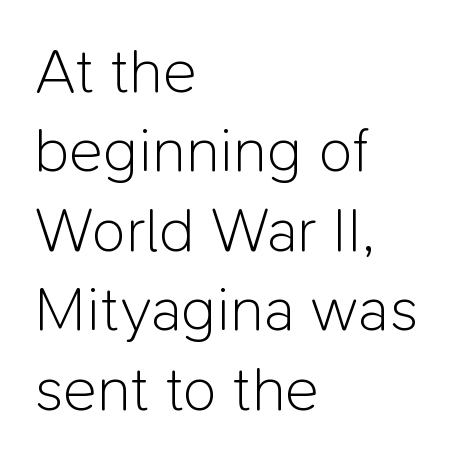
Q: Is the text bold? A: No.
Q: Is the text italic (slanted)? A: No, it is upright.
Q: Is the typeface a serif or a sans-serif typeface? A: Sans-serif.
Q: Is the text underlined? A: No.
Q: How is the paragraph aligned? A: Left-aligned.
Q: Is the spacing between letters normal or unusually wide? A: Normal.
Q: Is the spacing between lines tight, normal or loose? A: Normal.
Q: Width (condensed, normal, or wide)? A: Normal.
Q: Stroke contrast? A: Low.
Q: x-height? A: Medium.
Q: Monospaced? A: No.
